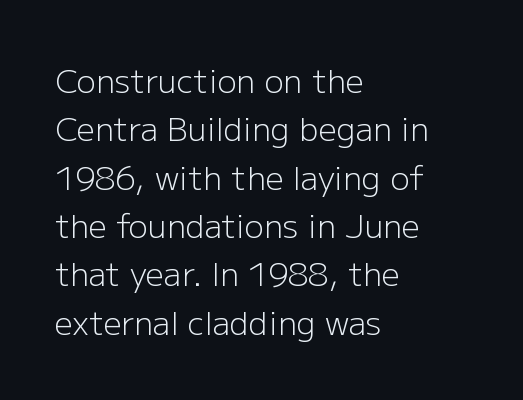
Q: Is the text bold? A: No.
Q: Is the text italic (slanted)? A: No, it is upright.
Q: Is the typeface a serif or a sans-serif typeface? A: Sans-serif.
Q: Is the text underlined? A: No.
Q: How is the paragraph aligned? A: Left-aligned.
Q: Is the spacing between letters normal or unusually wide? A: Normal.
Q: Is the spacing between lines tight, normal or loose? A: Normal.
Q: Width (condensed, normal, or wide)? A: Normal.
Q: Stroke contrast? A: Low.
Q: x-height? A: Medium.
Q: Monospaced? A: No.
